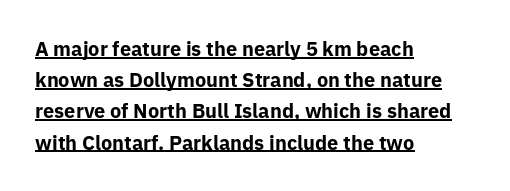
{"italic": "no", "bold": "yes", "underline": "yes", "align": "left", "line_spacing": "normal", "line_spacing_ratio": 1.56, "letter_spacing": "normal", "letter_spacing_em": 0.0, "glyph_px": 20}
